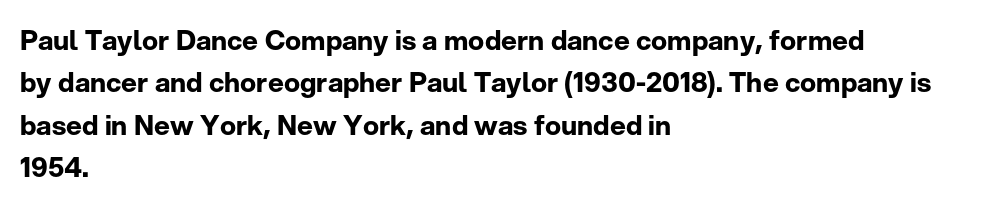
{"italic": "no", "bold": "yes", "underline": "no", "align": "left", "line_spacing": "normal", "line_spacing_ratio": 1.57, "letter_spacing": "normal", "letter_spacing_em": 0.0, "glyph_px": 27}
